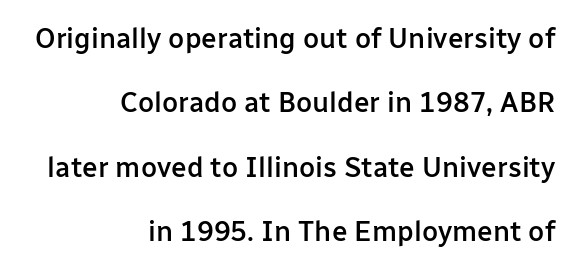
Q: Is the text bold? A: Semi-bold.
Q: Is the text italic (slanted)? A: No, it is upright.
Q: Is the typeface a serif or a sans-serif typeface? A: Sans-serif.
Q: Is the text underlined? A: No.
Q: How is the paragraph aligned? A: Right-aligned.
Q: Is the spacing between letters normal or unusually wide? A: Normal.
Q: Is the spacing between lines tight, normal or loose? A: Loose.
Q: Width (condensed, normal, or wide)? A: Normal.
Q: Stroke contrast? A: Low.
Q: x-height? A: Medium.
Q: Monospaced? A: No.
